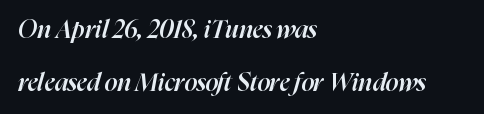
The image shows 25 px text type, italic (leaning right); set left-aligned, loose line spacing (2.11x), normal letter spacing, not underlined.
